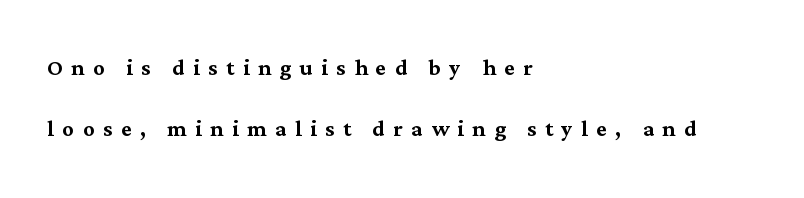
The passage is arranged the way most books set body copy — flush left. Notice how the stems are strictly vertical — no italics here. You can tell from the footed stems that serif type was used. Type without underlining. These lines are rendered in a variable-pitch font.
